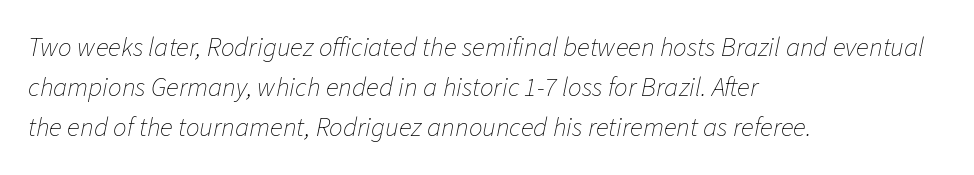
The image shows 27 px text type, italic (leaning right); set left-aligned, normal line spacing (1.48x), normal letter spacing, not underlined.
